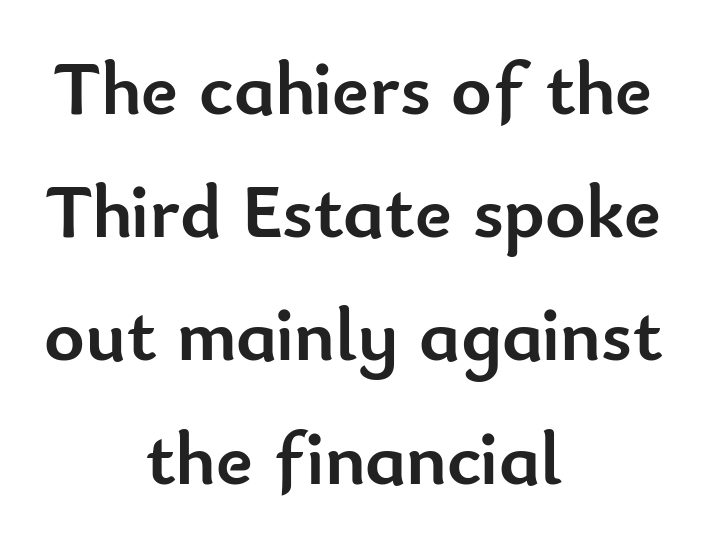
No italicization has been applied; the sample stays upright. Varying glyph widths throughout — classic text-font behaviour. I'd call this a sans setting — the letters go barefoot. Evenly set lines give the paragraph a standard silhouette. Words float on clear page, feet unadorned. Chunky letters — that's bold for sure.
